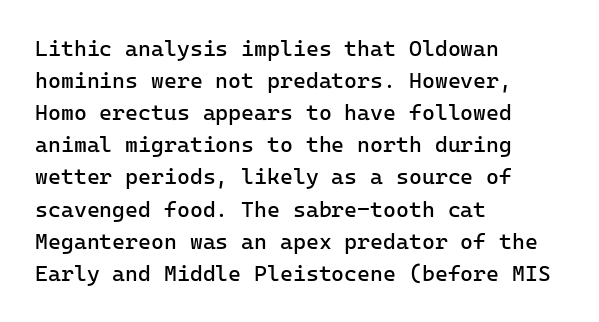
Weight: in the light-to-regular range. These lines keep a tight, regular rhythm from letter to letter. Any mark beneath the type? The region is blank. Left-aligned paragraph, ragged on the right. If you drew a line through each stem, it would be perfectly vertical. Honestly, the row spacing looks completely unremarkable.
